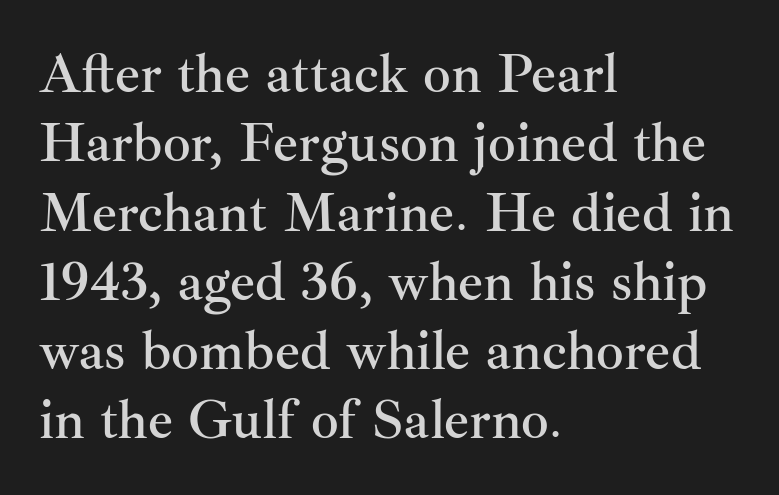
The image shows 55 px serif type, upright; set left-aligned, normal line spacing (1.26x), normal letter spacing, not underlined; medium stroke contrast and a small x-height.
